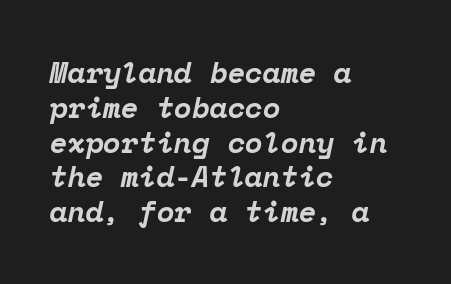
Note: serifs present on the glyphs. Short note: letters normally spaced. Anything drawn beneath the words? Only blank space. This sample has the even, mechanical cadence of fixed-width lettering.
